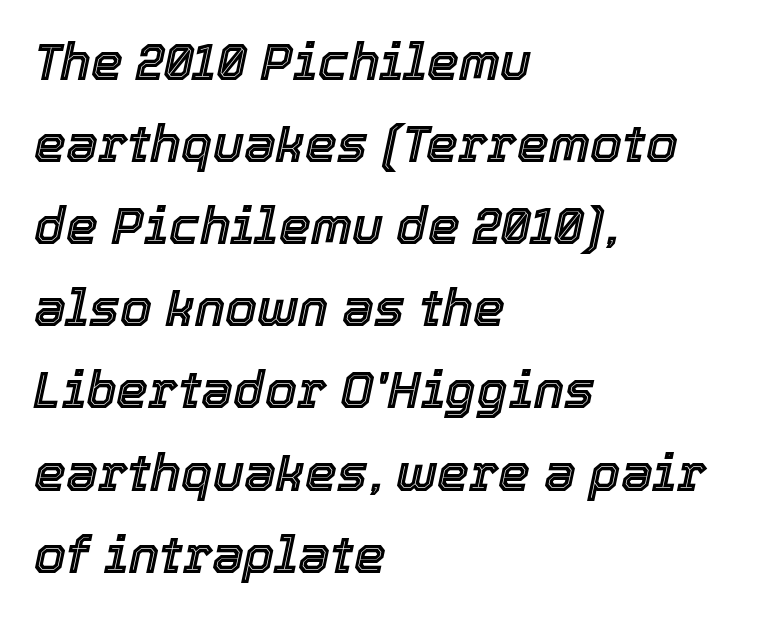
{"italic": "yes", "lean": "right", "slant_degrees": 12, "width": "normal", "x_height": "medium", "monospaced": "no", "underline": "no", "align": "left", "line_spacing": "normal", "line_spacing_ratio": 1.61, "letter_spacing": "normal", "letter_spacing_em": 0.0, "glyph_px": 51}
